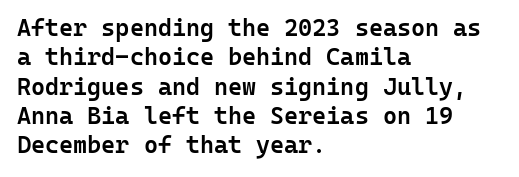
Q: Is the text bold? A: Semi-bold.
Q: Is the text italic (slanted)? A: No, it is upright.
Q: Is the text underlined? A: No.
Q: How is the paragraph aligned? A: Left-aligned.
Q: Is the spacing between letters normal or unusually wide? A: Normal.
